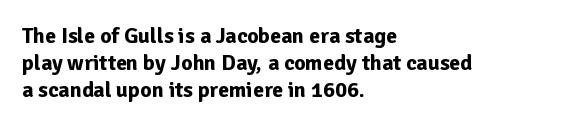
A typesetter would mark this as roman, not italic. What stands out about the letter spacing? Nothing — it is the standard amount. The baseline area is clear. Caption: bold face, heavy strokes.
